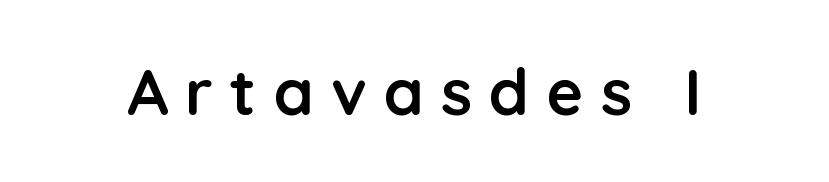
A typesetter would call this proportional, since set widths differ per character. Inter-character spacing is expanded well beyond the font's built-in metrics. The rendering uses a bold face; every stroke is thick and dark. Nope, not italic — everything's standing straight. Descenders are the only things crossing below the line.
